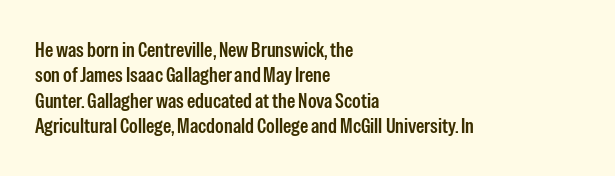
The image shows 21 px text type, upright; set left-aligned, line spacing 1.21x, normal letter spacing, not underlined.
